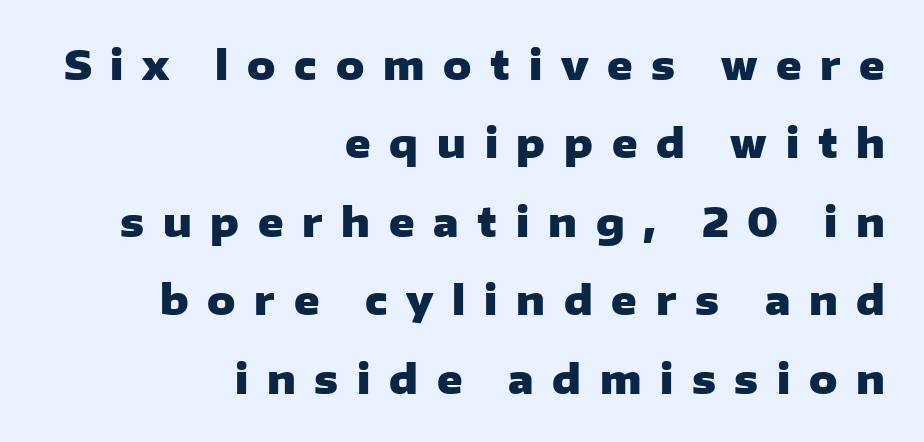
{"serif": "no", "italic": "no", "bold": "yes", "weight": "heavy", "width": "wide", "stroke_contrast": "low", "x_height": "medium", "monospaced": "no", "underline": "no", "align": "right", "line_spacing": "loose", "line_spacing_ratio": 2.01, "letter_spacing": "wide", "letter_spacing_em": 0.48, "glyph_px": 39}
